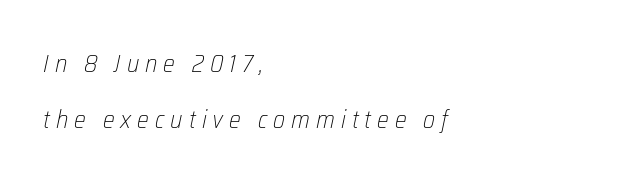
The image shows 25 px text type, italic (leaning right); set left-aligned, loose line spacing (2.25x), unusually wide letter spacing (+0.24 em), not underlined.
